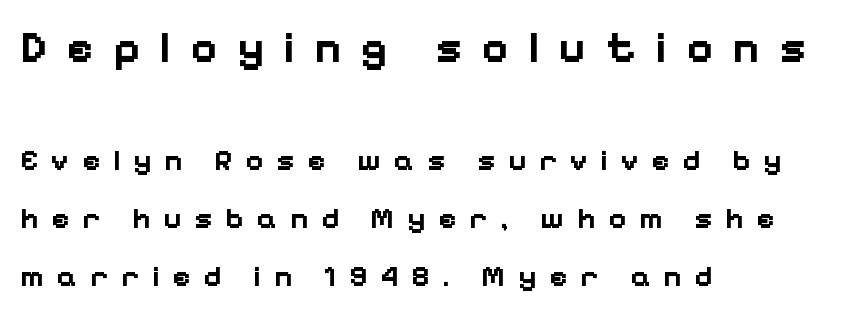
Q: Is the text bold? A: Yes.
Q: Is the text italic (slanted)? A: No, it is upright.
Q: Is the typeface a serif or a sans-serif typeface? A: Sans-serif.
Q: Is the text underlined? A: No.
Q: How is the paragraph aligned? A: Left-aligned.
Q: Is the spacing between letters normal or unusually wide? A: Unusually wide.
Q: Is the spacing between lines tight, normal or loose? A: Loose.
Q: Which block of text is set in a larger size, the first (top) or the second (bottom)? A: The first (top) one.
Q: Width (condensed, normal, or wide)? A: Normal.
Q: Stroke contrast? A: Low.
Q: x-height? A: Medium.
Q: Monospaced? A: No.
